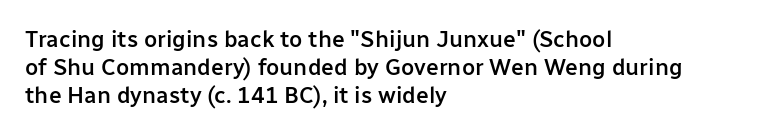
{"italic": "no", "bold": "semi", "underline": "no", "align": "left", "line_spacing_ratio": 1.21, "letter_spacing": "normal", "letter_spacing_em": 0.0, "glyph_px": 23}
